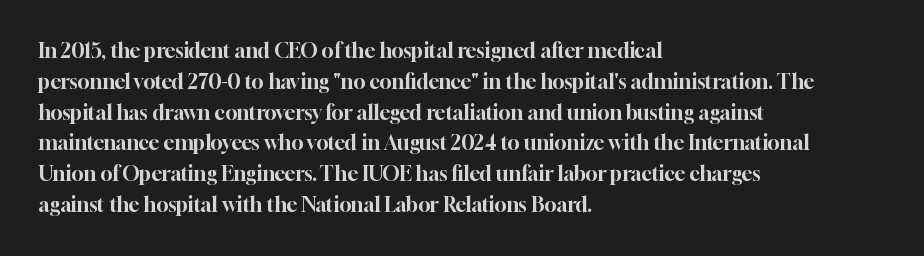
Letter spacing: default. This rendering uses left alignment, leaving the right contour irregular. The axis of the letterforms is exactly vertical. Evenly set lines give the paragraph a standard silhouette.
